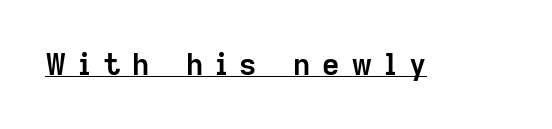
This is sans-serif lettering, the kind often seen on screens and signage. Heavy-handed strokes throughout: this text is bold. The letters stand upright; this is a roman face. There is plenty of visible air inserted between adjacent glyphs. In designer terms, the underline attribute is active on this setting. This sample has the flowing, uneven cadence of proportional lettering.
